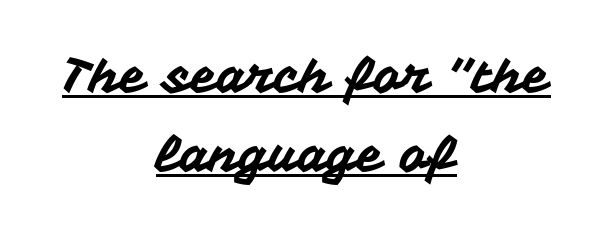
Caption: multi-line text, centered on the measure. I'd call this a sans setting — the letters go barefoot. Do the characters align in a grid? No, the font is proportional. Notice how descenders clear the ascenders below comfortably — that's standard leading. Spacing between characters is what you'd get straight out of the box. Beneath each row of characters lies a ruled line.
